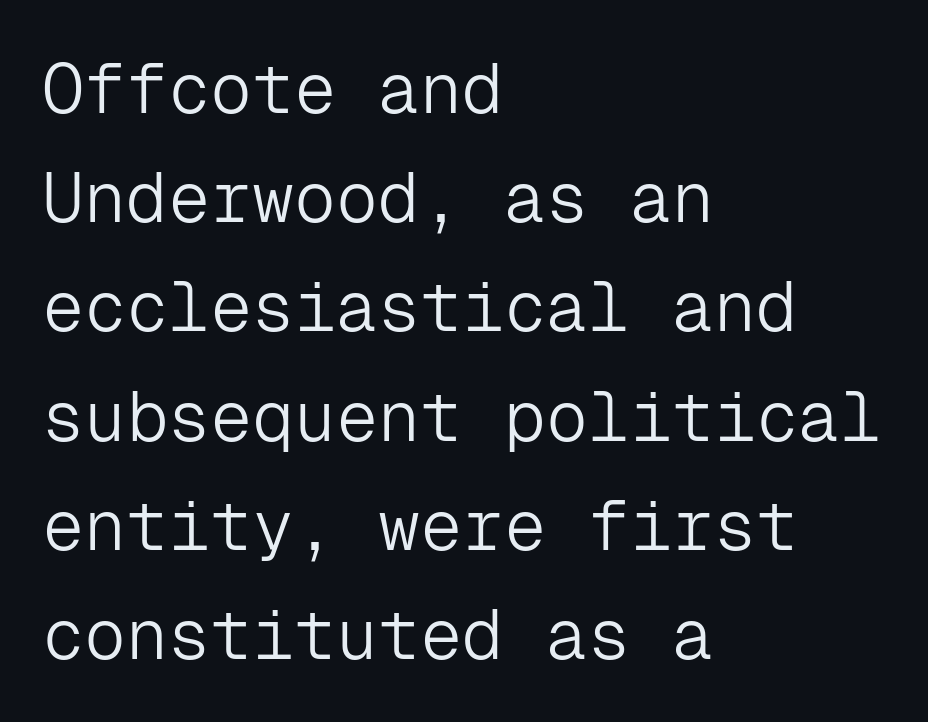
{"serif": "no", "italic": "no", "bold": "no", "weight": "light", "width": "normal", "stroke_contrast": "low", "x_height": "medium", "monospaced": "yes", "underline": "no", "align": "left", "line_spacing": "normal", "line_spacing_ratio": 1.56, "letter_spacing": "normal", "letter_spacing_em": 0.0, "glyph_px": 70}
